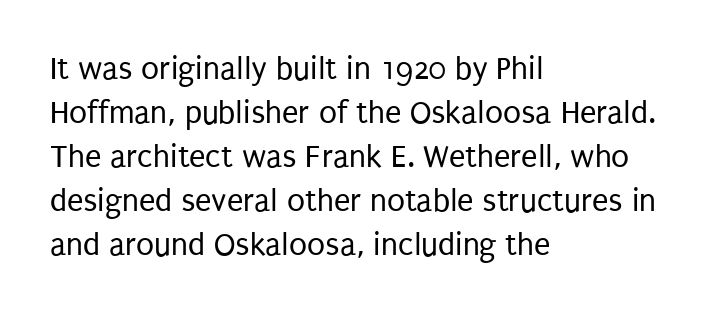
The image shows 33 px regular-weight, condensed sans-serif type, upright; set left-aligned, normal line spacing (1.33x), normal letter spacing, not underlined; low stroke contrast and a large x-height.
